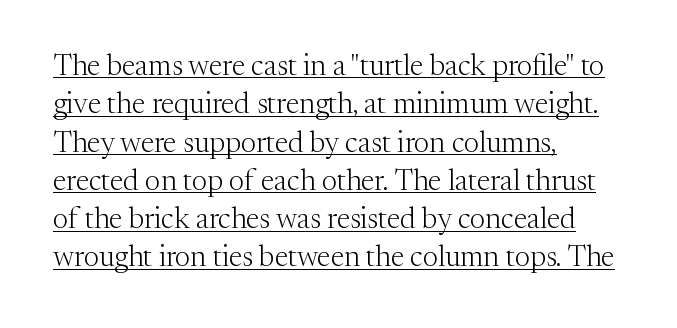
Q: Is the text bold? A: No.
Q: Is the text italic (slanted)? A: No, it is upright.
Q: Is the typeface a serif or a sans-serif typeface? A: Serif.
Q: Is the text underlined? A: Yes.
Q: How is the paragraph aligned? A: Left-aligned.
Q: Is the spacing between letters normal or unusually wide? A: Normal.
Q: Is the spacing between lines tight, normal or loose? A: Normal.
Q: Width (condensed, normal, or wide)? A: Normal.
Q: Stroke contrast? A: Medium.
Q: x-height? A: Medium.
Q: Monospaced? A: No.
